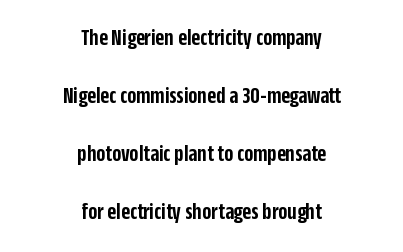
Q: Is the text bold? A: Semi-bold.
Q: Is the text italic (slanted)? A: No, it is upright.
Q: Is the text underlined? A: No.
Q: How is the paragraph aligned? A: Centered.
Q: Is the spacing between letters normal or unusually wide? A: Normal.
Q: Is the spacing between lines tight, normal or loose? A: Loose.
